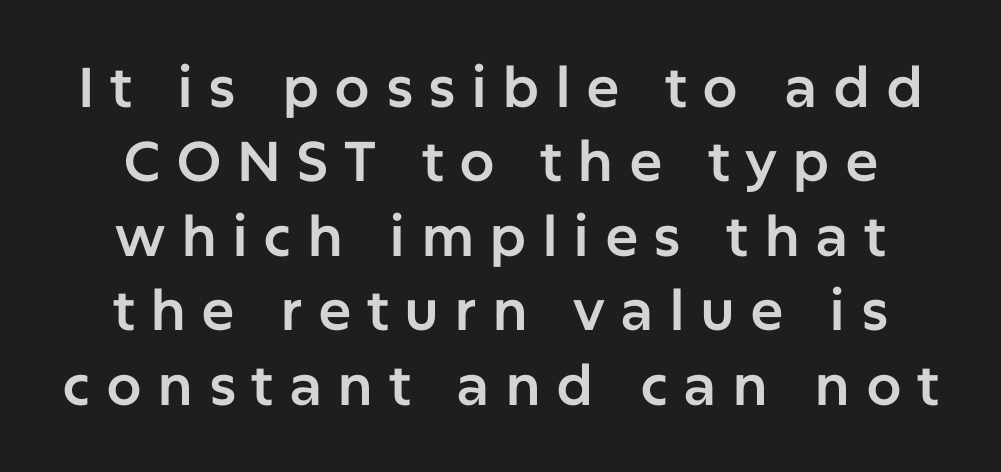
Baseline-to-baseline distance is the conventional proportion of letter height. Notice how the stems are strictly vertical — no italics here. Unlike a traditional serif, this face leaves its strokes unadorned. Has an underline been added? It has not. Here the designer chose a conventional face with non-uniform glyph widths. Honestly, the letter spacing is so wide it's the main thing you notice.
